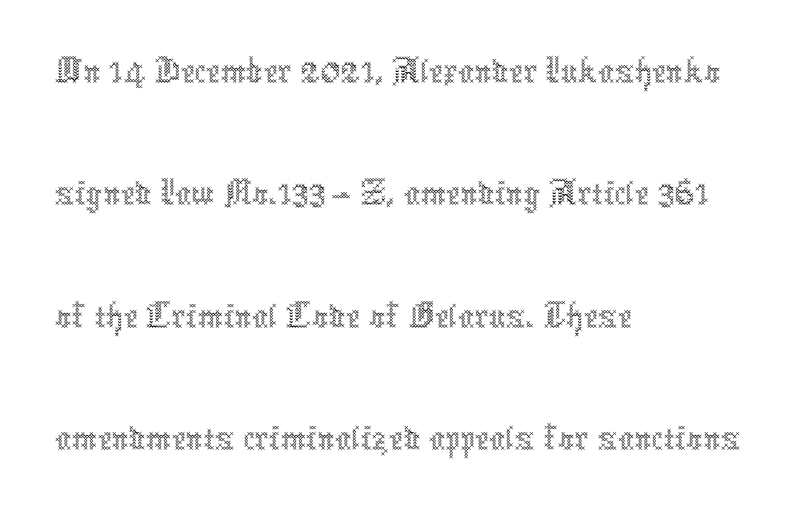
How would I describe the line gaps? Plain and ordinary. Visually the block forms a straight wall on the left and a jagged coastline on the right. If you drew a line through each stem, it would be perfectly vertical. The letters sit at their default tracking, neither squeezed nor spread. Decoration check: the copy has no underline. This sample has the flowing, uneven cadence of proportional lettering.
